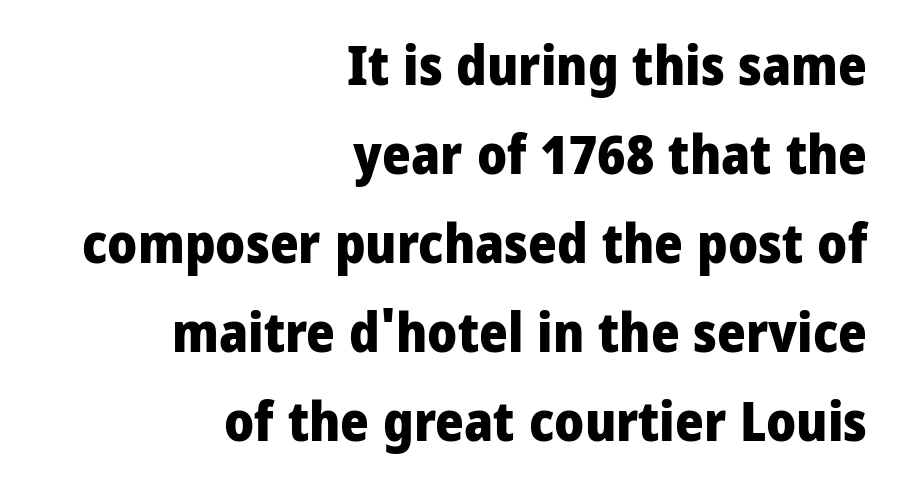
Q: Is the text bold? A: Yes.
Q: Is the text italic (slanted)? A: No, it is upright.
Q: Is the typeface a serif or a sans-serif typeface? A: Sans-serif.
Q: Is the text underlined? A: No.
Q: How is the paragraph aligned? A: Right-aligned.
Q: Is the spacing between letters normal or unusually wide? A: Normal.
Q: Is the spacing between lines tight, normal or loose? A: Normal.
Q: Width (condensed, normal, or wide)? A: Condensed.
Q: Stroke contrast? A: Low.
Q: x-height? A: Large.
Q: Monospaced? A: No.
